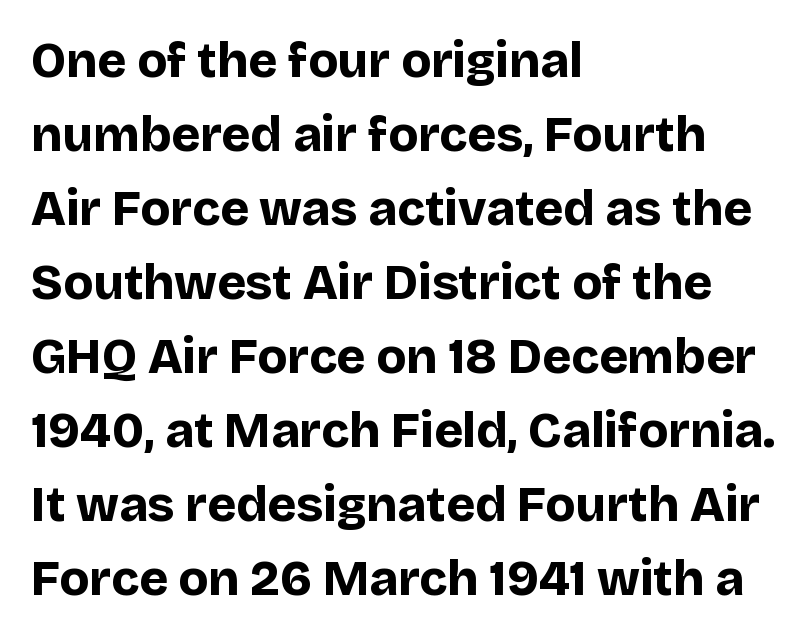
The image shows 49 px bold sans-serif type, upright; set left-aligned, normal line spacing (1.51x), normal letter spacing, not underlined; low stroke contrast and a large x-height.
